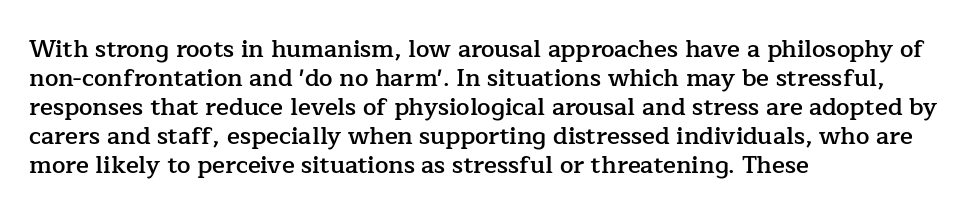
{"italic": "no", "bold": "semi", "underline": "no", "align": "left", "line_spacing_ratio": 1.21, "letter_spacing": "normal", "letter_spacing_em": 0.0, "glyph_px": 24}
